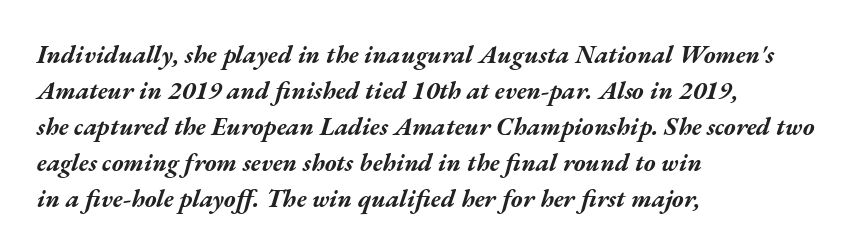
The leading is moderate, giving the passage an even texture. If you drew a line through each stem, it would be angled. A full-strength bold gives these letters their thick strokes. In terms of letterspacing, this is plain default setting. The passage is arranged the way most books set body copy — flush left.
